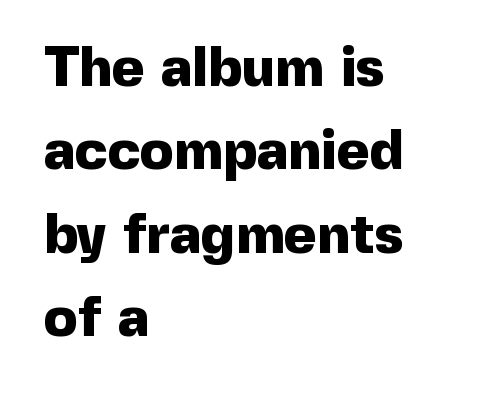
The image shows 56 px heavy sans-serif type, upright; set left-aligned, normal line spacing (1.49x), normal letter spacing, not underlined; a medium x-height.
